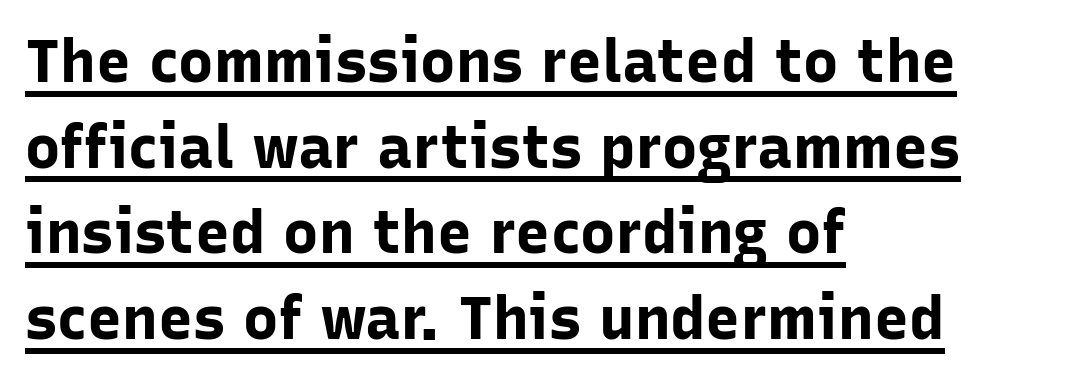
{"serif": "no", "italic": "no", "bold": "yes", "weight": "bold", "width": "normal", "stroke_contrast": "low", "x_height": "medium", "monospaced": "no", "underline": "yes", "align": "left", "line_spacing": "normal", "line_spacing_ratio": 1.45, "letter_spacing": "normal", "letter_spacing_em": 0.0, "glyph_px": 59}
